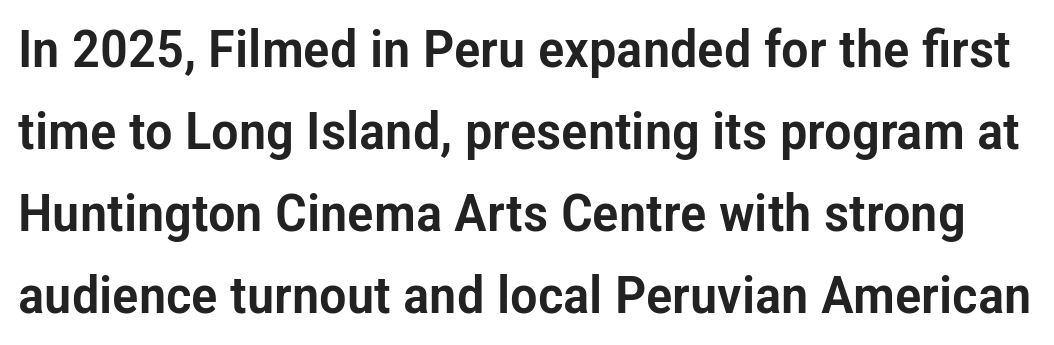
{"serif": "no", "italic": "no", "width": "condensed", "stroke_contrast": "low", "x_height": "medium", "monospaced": "no", "underline": "no", "line_spacing": "normal", "line_spacing_ratio": 1.58, "letter_spacing": "normal", "letter_spacing_em": 0.0, "glyph_px": 52}
